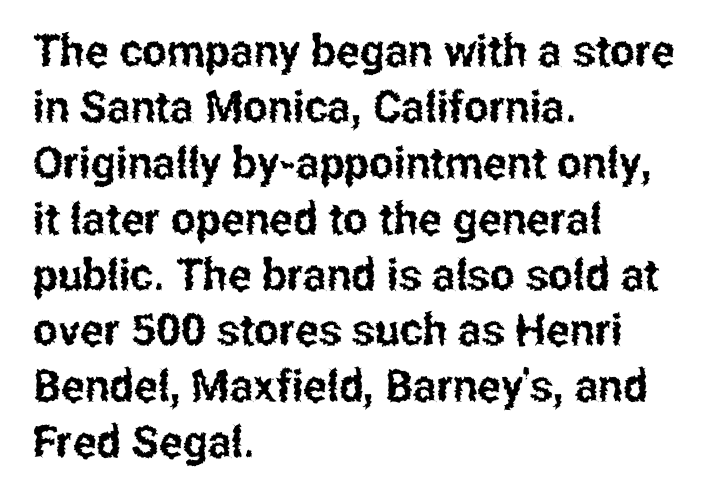
Q: Is the text italic (slanted)? A: No, it is upright.
Q: Is the typeface a serif or a sans-serif typeface? A: Sans-serif.
Q: Is the text underlined? A: No.
Q: How is the paragraph aligned? A: Left-aligned.
Q: Is the spacing between letters normal or unusually wide? A: Normal.
Q: Is the spacing between lines tight, normal or loose? A: Normal.
Q: Width (condensed, normal, or wide)? A: Condensed.
Q: Stroke contrast? A: Low.
Q: x-height? A: Medium.
Q: Monospaced? A: No.
